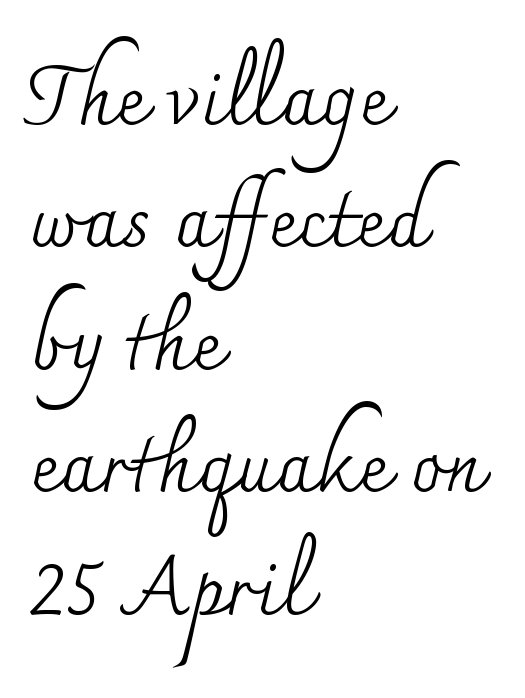
Character widths vary here, with narrow letters taking less room than wide ones. A typesetter would label this face a serif. Ink coverage per letter is moderate at most. This rendering leaves character spacing at its baseline value. Which margin do the lines hug? The left one — the right edge is uneven.
